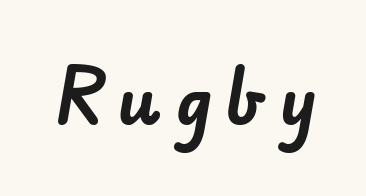
The image shows 65 px bold sans-serif type; set unusually wide letter spacing (+0.24 em), not underlined; low stroke contrast and a small x-height.
